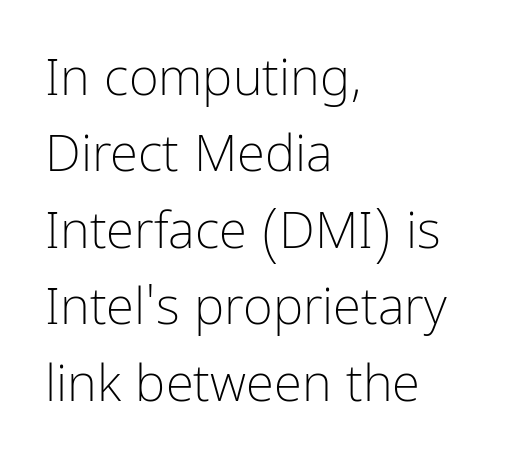
The baseline area is clear. This block has exactly the height ordinary leading produces. The lettering holds an erect, upright posture throughout. Here the designer chose a conventional face with non-uniform glyph widths.
